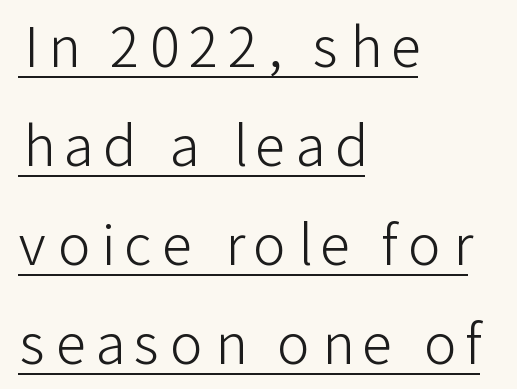
Q: Is the text bold? A: No.
Q: Is the text italic (slanted)? A: No, it is upright.
Q: Is the typeface a serif or a sans-serif typeface? A: Sans-serif.
Q: Is the text underlined? A: Yes.
Q: How is the paragraph aligned? A: Left-aligned.
Q: Width (condensed, normal, or wide)? A: Normal.
Q: Stroke contrast? A: Low.
Q: x-height? A: Medium.
Q: Monospaced? A: No.
